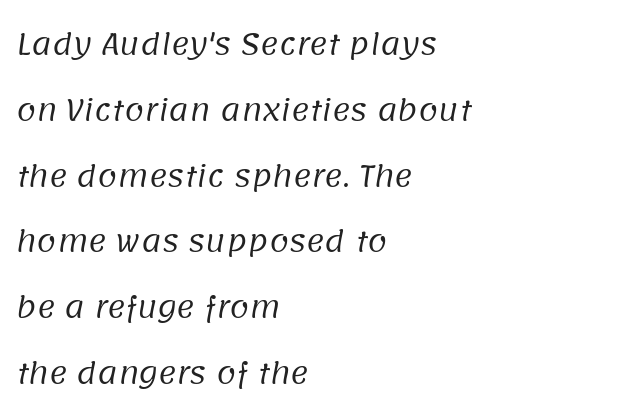
This rendering leaves character spacing at its baseline value. You could not count columns in this text — the font is proportionally spaced. I'd call this a sans setting — the letters go barefoot. Notice how the passage keeps a crisp vertical edge on the left only. Students, observe: this is what heavily led, spacious text looks like. Type without underlining.
